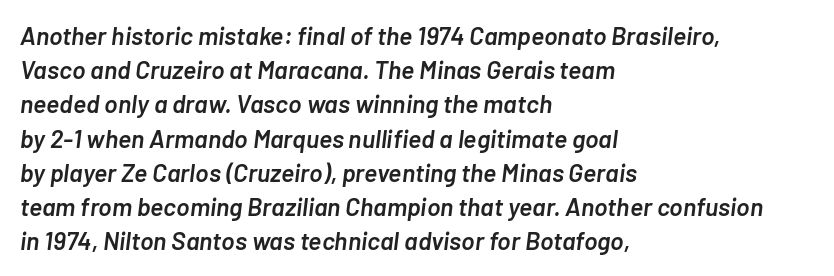
{"italic": "yes", "lean": "right", "slant_degrees": 7, "bold": "semi", "underline": "no", "align": "left", "line_spacing": "normal", "line_spacing_ratio": 1.37, "letter_spacing": "normal", "letter_spacing_em": 0.0, "glyph_px": 25}
